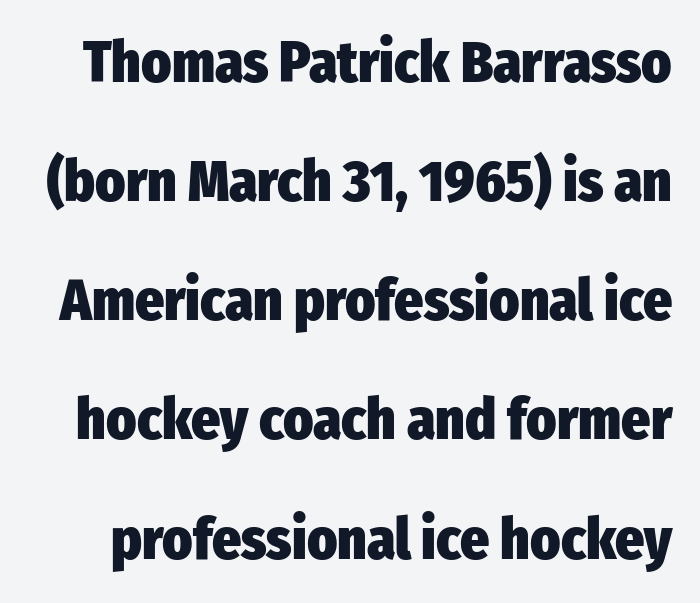
{"serif": "no", "italic": "no", "bold": "yes", "weight": "heavy", "width": "condensed", "stroke_contrast": "low", "x_height": "medium", "monospaced": "no", "underline": "no", "line_spacing": "loose", "line_spacing_ratio": 2.09, "letter_spacing": "normal", "letter_spacing_em": 0.0, "glyph_px": 57}
